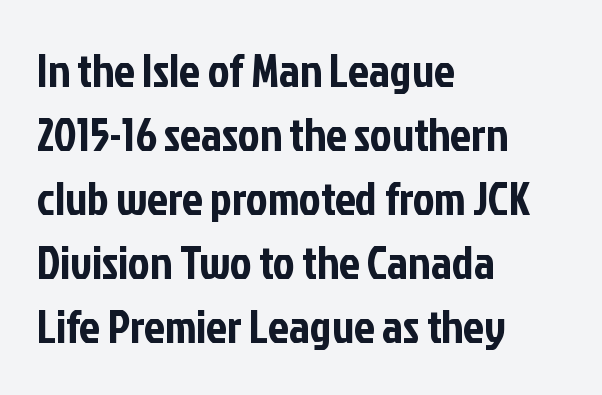
Q: Is the text italic (slanted)? A: No, it is upright.
Q: Is the typeface a serif or a sans-serif typeface? A: Sans-serif.
Q: Is the text underlined? A: No.
Q: How is the paragraph aligned? A: Left-aligned.
Q: Is the spacing between letters normal or unusually wide? A: Normal.
Q: Is the spacing between lines tight, normal or loose? A: Normal.
Q: Width (condensed, normal, or wide)? A: Condensed.
Q: Stroke contrast? A: Low.
Q: x-height? A: Medium.
Q: Monospaced? A: No.
